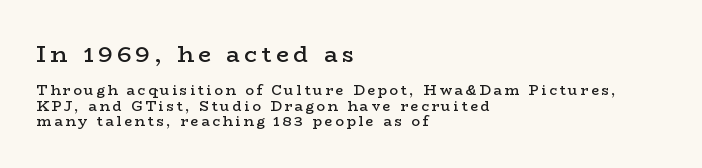
Q: Is the text bold? A: Semi-bold.
Q: Is the text italic (slanted)? A: No, it is upright.
Q: Is the text underlined? A: No.
Q: How is the paragraph aligned? A: Left-aligned.
Q: Is the spacing between lines tight, normal or loose? A: Tight.
Q: Which block of text is set in a larger size, the first (top) or the second (bottom)? A: The first (top) one.
